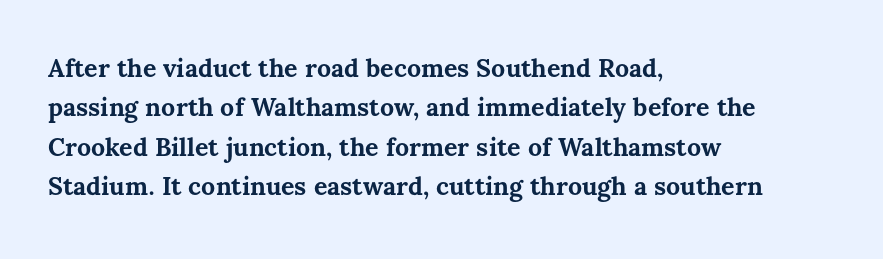
Q: Is the text bold? A: Yes.
Q: Is the text italic (slanted)? A: No, it is upright.
Q: Is the text underlined? A: No.
Q: How is the paragraph aligned? A: Left-aligned.
Q: Is the spacing between letters normal or unusually wide? A: Normal.
Q: Is the spacing between lines tight, normal or loose? A: Normal.
